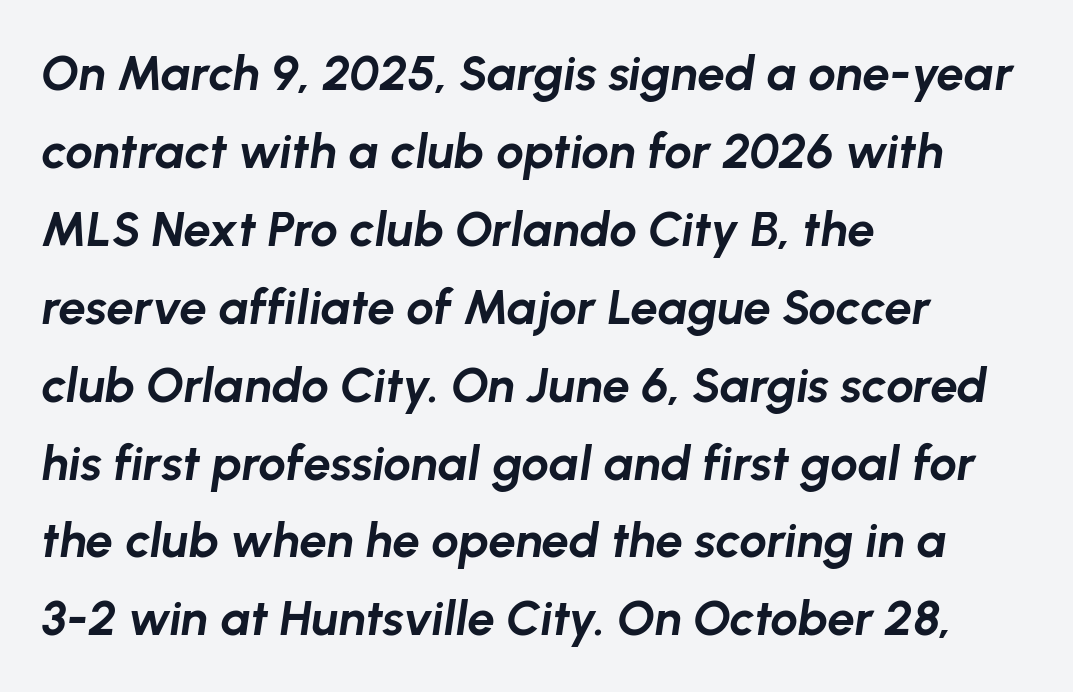
The image shows 49 px bold type, italic (leaning right); set left-aligned, normal line spacing (1.59x), normal letter spacing, not underlined; low stroke contrast and a medium x-height.
